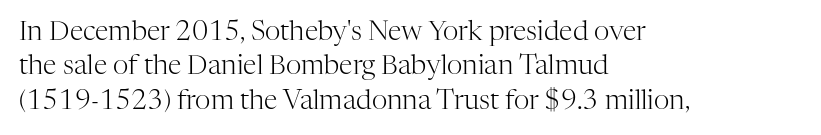
The letterforms sit at book weight or below. Honestly, the letter spacing is just normal — you wouldn't notice it. The type sits square on the baseline with zero lean. Unmarked baselines from the first word to the last. The text block is weighted toward the left margin, trailing off unevenly rightward. The designer left line spacing at the default.
